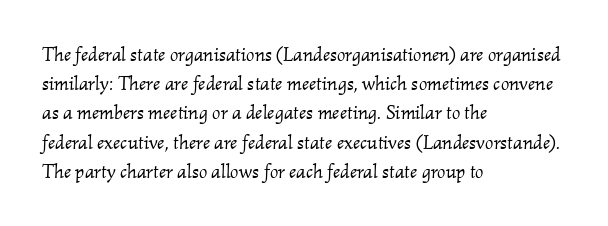
Stems and bowls with no extra thickness — not bold. Is the letter spacing exaggerated? No — it looks like the ordinary default. The baseline area is clear. These lines sit exactly where default settings would place them. A typesetter would mark this as italic. This rendering uses left alignment, leaving the right contour irregular.
